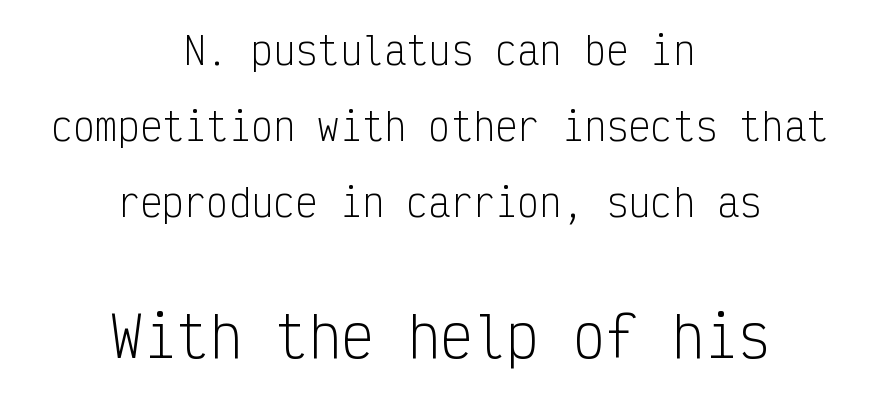
{"serif": "no", "italic": "no", "bold": "no", "weight": "light", "width": "condensed", "stroke_contrast": "low", "x_height": "medium", "monospaced": "yes", "underline": "no", "align": "center", "line_spacing": "loose", "line_spacing_ratio": 2.06, "letter_spacing": "normal", "letter_spacing_em": 0.0, "larger_block": "second", "size_ratio": 1.49, "glyph_px": 55}
